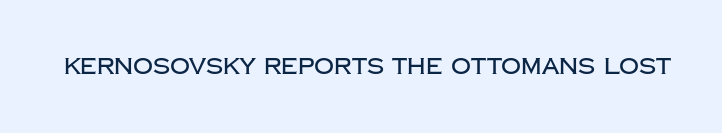
The image shows 22 px text type, upright; set normal letter spacing, not underlined.
